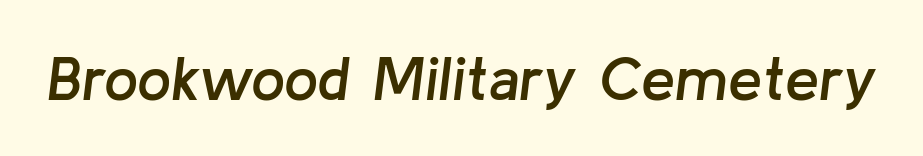
Emphasis-style slanted type is in use. A typesetter would call this proportional, since set widths differ per character. Does the weight exceed regular? Yes, but only to semibold. The glyphs are unaccompanied by any horizontal stroke below them. The line texture is even and compact thanks to regular tracking.
